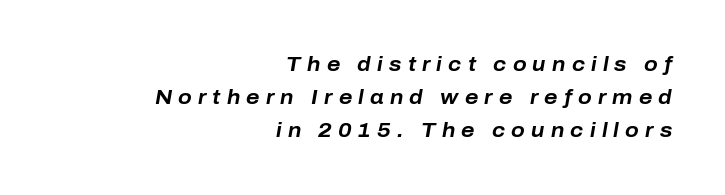
The image shows 20 px bold type, italic (leaning right); set right-aligned, normal line spacing (1.64x), unusually wide letter spacing (+0.31 em), not underlined.
